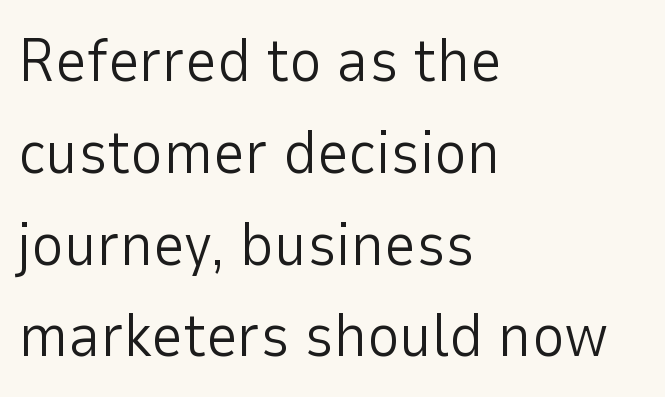
The letters advance in unequal steps, a hallmark of proportional type. This sample uses plain, unmodified letter spacing. Bare-footed words on every line. The text block is weighted toward the left margin, trailing off unevenly rightward. Nothing sits at the stroke ends, so this counts as sans-serif. This reads as an unemphasized weight, regular at the heaviest.
